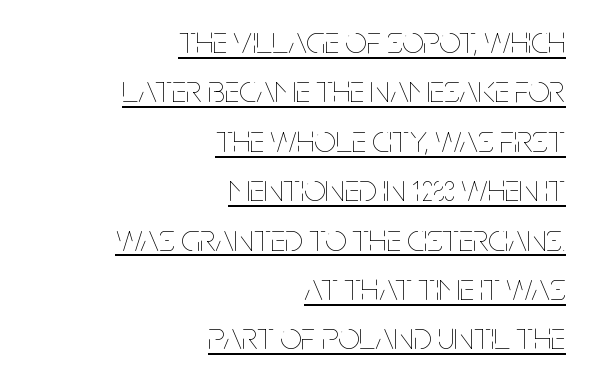
Q: Is the text bold? A: No.
Q: Is the text italic (slanted)? A: No, it is upright.
Q: Is the text underlined? A: Yes.
Q: How is the paragraph aligned? A: Right-aligned.
Q: Is the spacing between letters normal or unusually wide? A: Normal.
Q: Is the spacing between lines tight, normal or loose? A: Normal.
Q: Width (condensed, normal, or wide)? A: Condensed.
Q: Stroke contrast? A: Low.
Q: x-height? A: Large.
Q: Monospaced? A: No.
